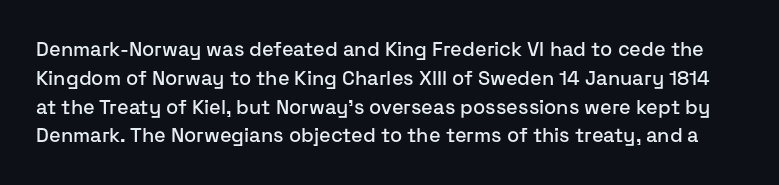
This rendering features lettering with no underline. The lines sit at an ordinary, default distance from one another. Honestly, the letter spacing is just normal — you wouldn't notice it. Do the letters lean? They stand straight.
